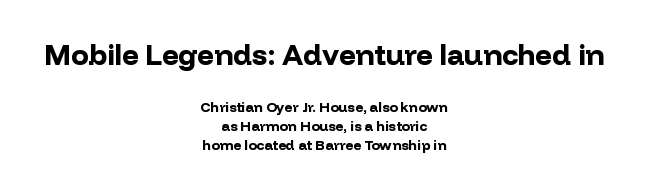
{"serif": "no", "italic": "no", "bold": "yes", "weight": "bold", "width": "normal", "stroke_contrast": "low", "x_height": "medium", "monospaced": "no", "underline": "no", "align": "center", "line_spacing": "normal", "line_spacing_ratio": 1.34, "letter_spacing": "normal", "letter_spacing_em": 0.0, "larger_block": "first", "size_ratio": 2.07, "glyph_px": 29}
